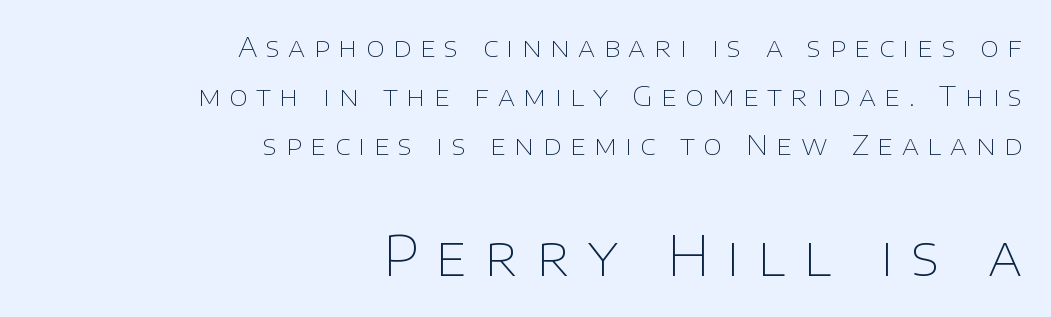
Q: Is the text bold? A: No.
Q: Is the text italic (slanted)? A: No, it is upright.
Q: Is the typeface a serif or a sans-serif typeface? A: Sans-serif.
Q: Is the text underlined? A: No.
Q: How is the paragraph aligned? A: Right-aligned.
Q: Is the spacing between letters normal or unusually wide? A: Unusually wide.
Q: Which block of text is set in a larger size, the first (top) or the second (bottom)? A: The second (bottom) one.
Q: Width (condensed, normal, or wide)? A: Normal.
Q: Stroke contrast? A: Low.
Q: x-height? A: Large.
Q: Monospaced? A: No.
